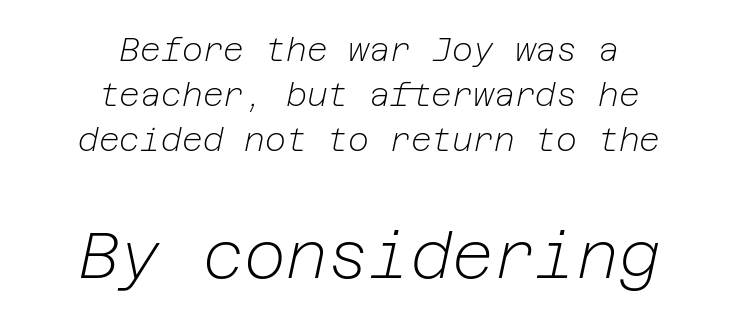
{"italic": "yes", "lean": "right", "slant_degrees": 12, "bold": "no", "weight": "light", "width": "normal", "stroke_contrast": "low", "x_height": "medium", "underline": "no", "align": "center", "line_spacing": "normal", "line_spacing_ratio": 1.41, "letter_spacing": "normal", "letter_spacing_em": 0.0, "larger_block": "second", "size_ratio": 2.0, "glyph_px": 64}
